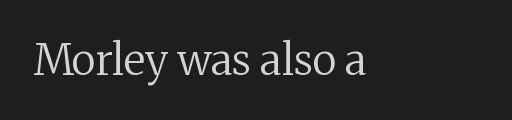
Proportional: the letters do not fall into vertical columns. Has an underline been added? It has not. The glyphs in this specimen are seriffed. In terms of posture, this sample is upright. The lines are quadded left. This is not heavy type; no bold has been used.
